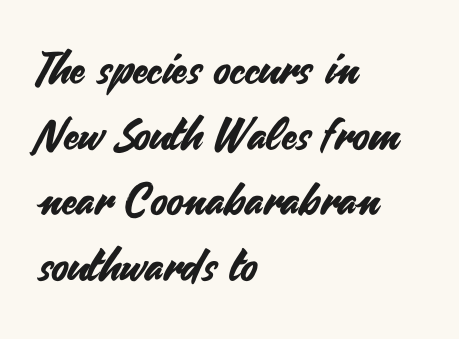
{"serif": "no", "width": "normal", "stroke_contrast": "medium", "x_height": "small", "monospaced": "no", "underline": "no", "align": "left", "line_spacing": "normal", "line_spacing_ratio": 1.49, "letter_spacing": "normal", "letter_spacing_em": 0.0, "glyph_px": 44}
